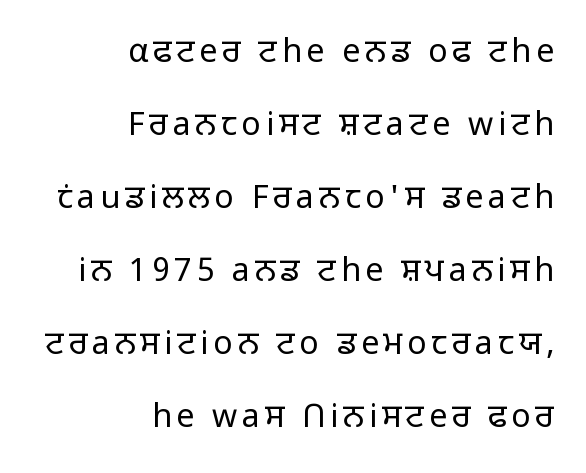
Q: Is the text bold? A: No.
Q: Is the text italic (slanted)? A: No, it is upright.
Q: Is the typeface a serif or a sans-serif typeface? A: Sans-serif.
Q: Is the text underlined? A: No.
Q: How is the paragraph aligned? A: Right-aligned.
Q: Is the spacing between lines tight, normal or loose? A: Loose.
Q: Width (condensed, normal, or wide)? A: Normal.
Q: Stroke contrast? A: Low.
Q: x-height? A: Medium.
Q: Monospaced? A: No.
